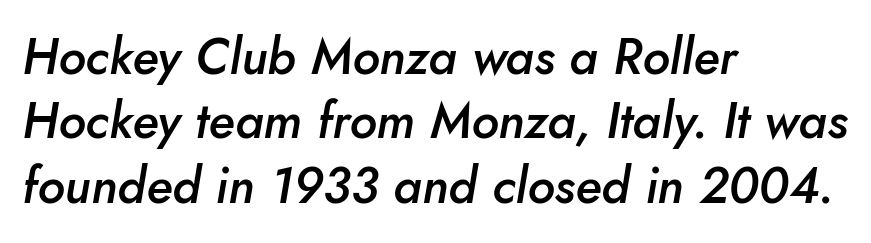
The typesetting leans somewhat heavy: a semibold. If you drew a line through each stem, it would be angled. Spacing verdict: proportional, widths tailored to each character. The area under the type is left untouched. The line texture is even and compact thanks to regular tracking.
